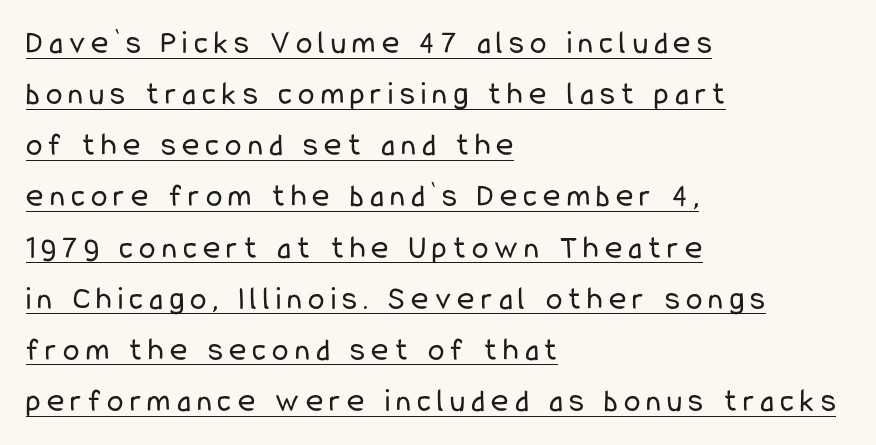
Q: Is the text bold? A: No.
Q: Is the text italic (slanted)? A: No, it is upright.
Q: Is the typeface a serif or a sans-serif typeface? A: Sans-serif.
Q: Is the text underlined? A: Yes.
Q: How is the paragraph aligned? A: Left-aligned.
Q: Is the spacing between lines tight, normal or loose? A: Normal.
Q: Width (condensed, normal, or wide)? A: Condensed.
Q: Stroke contrast? A: Low.
Q: x-height? A: Medium.
Q: Monospaced? A: No.
